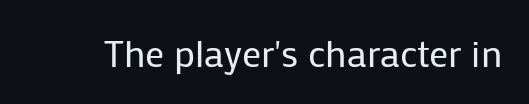
The image shows 38 px regular-weight sans-serif type, upright; set normal letter spacing, not underlined; low stroke contrast and a medium x-height.
